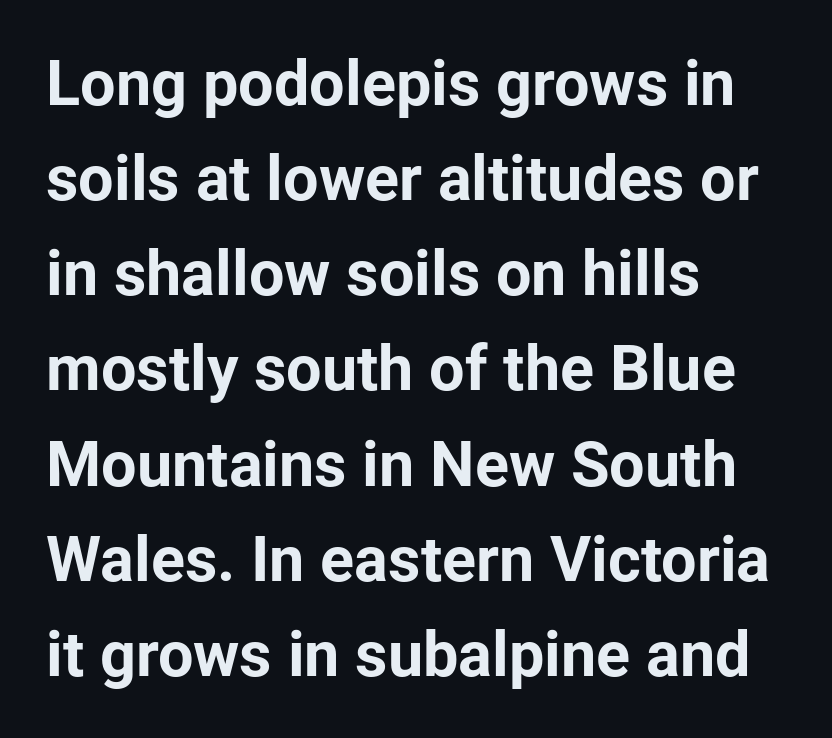
The image shows 63 px bold sans-serif type, upright; set left-aligned, normal line spacing (1.51x), normal letter spacing, not underlined; low stroke contrast and a medium x-height.
